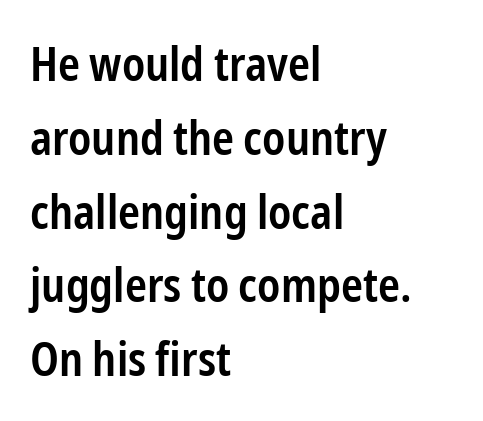
Nothing sits at the stroke ends, so this counts as sans-serif. Is there much room between lines? A standard amount, neither cramped nor airy. Every character sits straight up, as roman type does. You could not count columns in this text — the font is proportionally spaced. These lines are set flush left with a ragged right edge. Stroke thickness is moderately raised; the sample reads as semibold.
